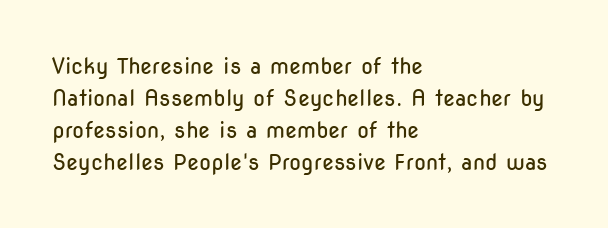
{"italic": "no", "bold": "no", "underline": "no", "align": "left", "line_spacing": "normal", "line_spacing_ratio": 1.45, "letter_spacing": "normal", "letter_spacing_em": 0.0, "glyph_px": 22}
